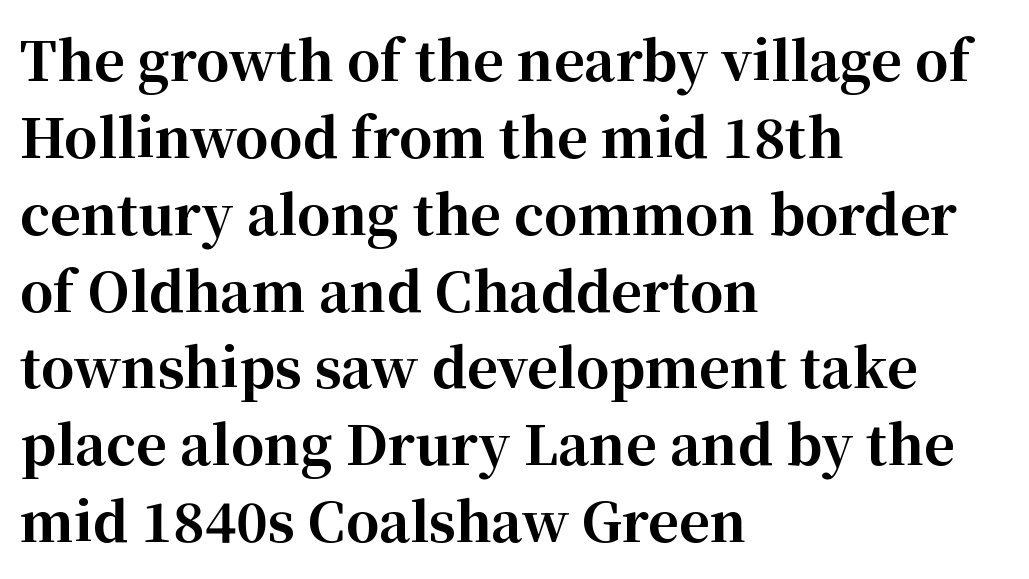
Q: Is the text bold? A: Yes.
Q: Is the text italic (slanted)? A: No, it is upright.
Q: Is the typeface a serif or a sans-serif typeface? A: Serif.
Q: Is the text underlined? A: No.
Q: How is the paragraph aligned? A: Left-aligned.
Q: Is the spacing between letters normal or unusually wide? A: Normal.
Q: Is the spacing between lines tight, normal or loose? A: Normal.
Q: Width (condensed, normal, or wide)? A: Normal.
Q: Stroke contrast? A: High.
Q: x-height? A: Medium.
Q: Monospaced? A: No.
